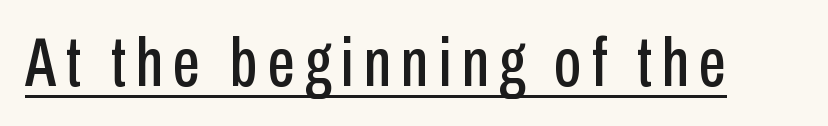
The image shows 69 px condensed sans-serif type, upright; set underlined; low stroke contrast and a medium x-height.
